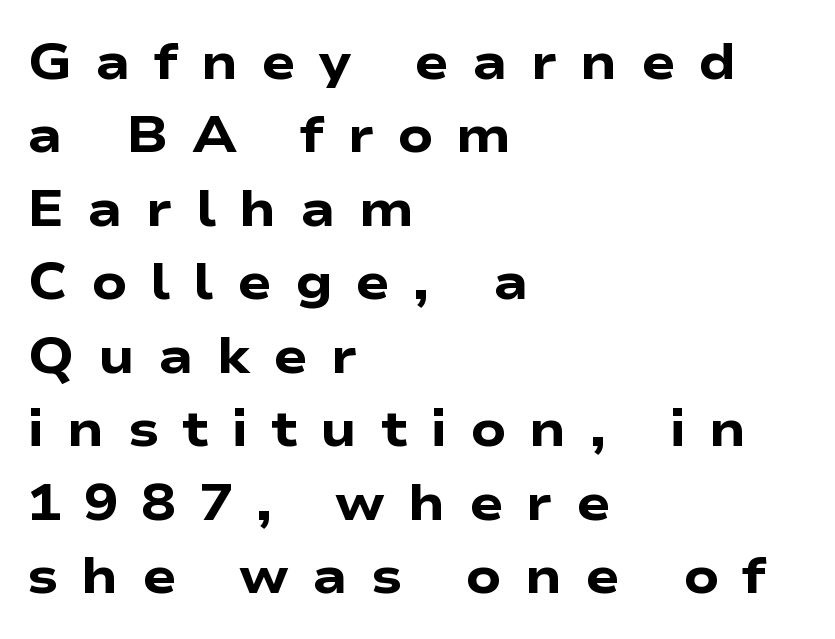
Look at the stroke-to-counter ratio: heavy, a bold. The passage shown is not underscored anywhere. The passage shown is typed in a proportional face where columns would drift. The text was rendered using a sans face with plain stroke endings.
